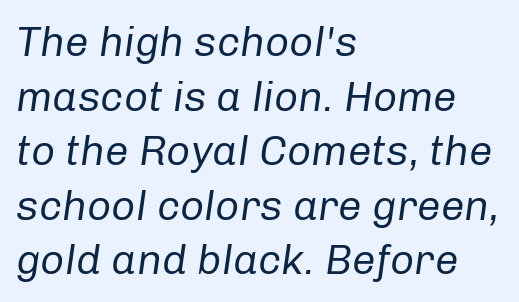
The glyphs look as if they've been sheared to an angle. Think of a printed novel: that variable character pitch is what you see here. No word sits above an underline. Characters follow at the spacing the type designer built in. Summary of weight: not heavy and not bold. Whoever set this chose a conventional vertical rhythm.
